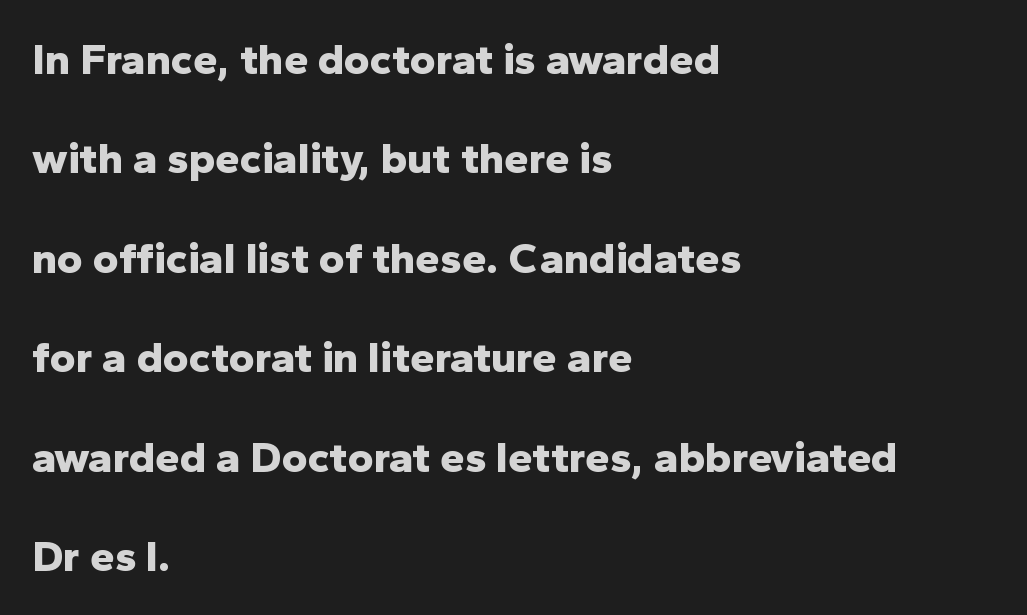
Typographically, this falls in the sans-serif category. Unlike italic type, these characters show no tilt at all. A clean baseline with only descenders dipping below it. The designer dialed line spacing up above the default. The letterforms sit shoulder to shoulder at normal distance.
